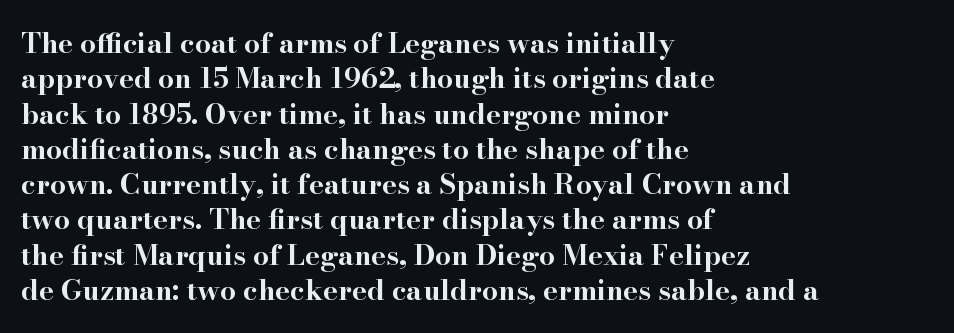
The image shows 28 px bold, wide serif type, upright; set left-aligned, normal line spacing (1.26x), normal letter spacing, not underlined; high stroke contrast and a small x-height.
